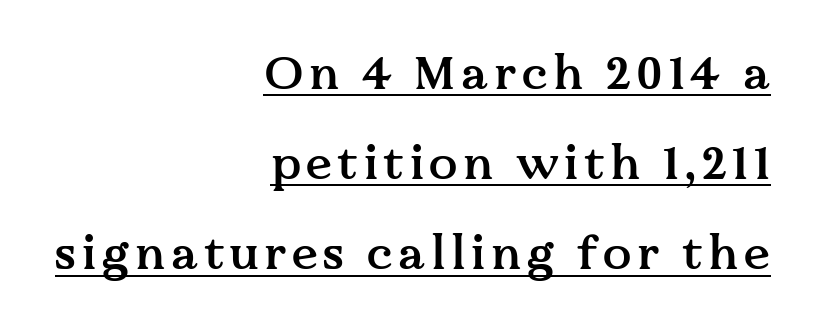
The image shows 47 px semibold serif type, upright; set right-aligned, loose line spacing (1.92x), underlined; medium stroke contrast and a medium x-height.
